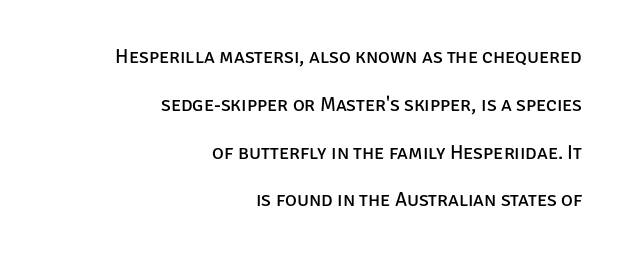
The type is set solid horizontally, with unmodified tracking. Stroke thickness stays within the range of a standard reading face or lighter. The specimen reads as upright at a glance. What's the leading like? Stretched, with rows far apart.
